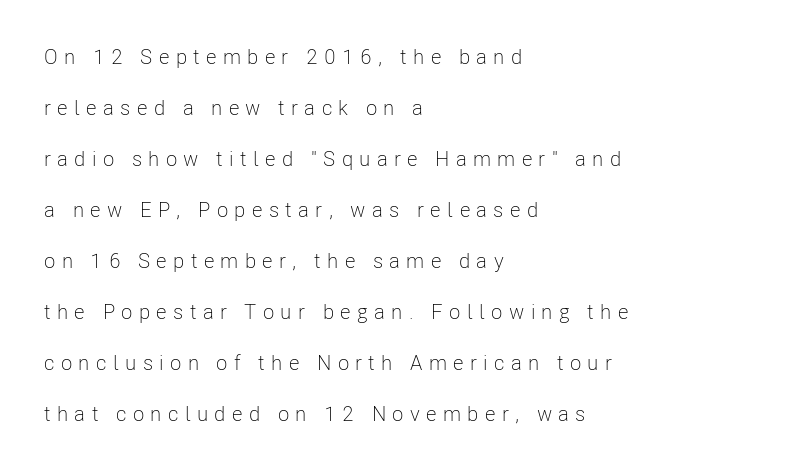
These lines were composed using upright roman letters. Which margin do the lines hug? The left one — the right edge is uneven. These lines have a slow, spaced-out rhythm from letter to letter. Reading down the column, the eye jumps a long way to each next line.
